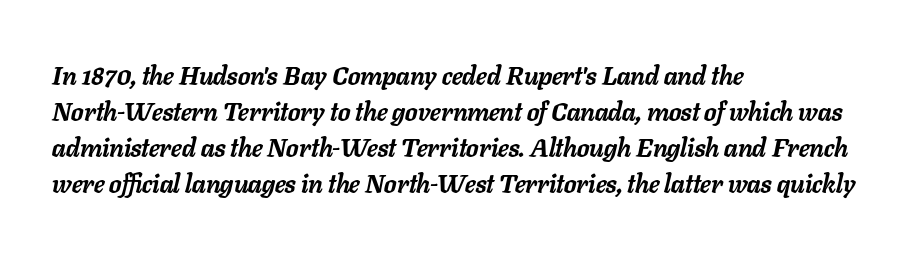
If you measured baseline to baseline, you'd find a middling distance. Caption: bold face, heavy strokes. Each row of text sits above clean, open space. Is the type slanted? Yes — the strokes lean at a clear angle. Inter-character spacing is left at the font's built-in metrics.
